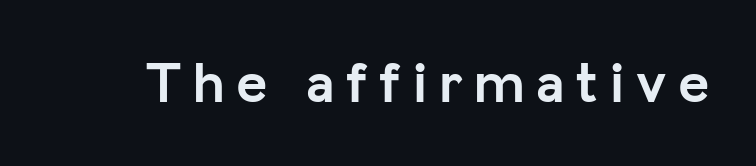
The image shows 59 px semibold sans-serif type, upright; set not underlined; low stroke contrast and a medium x-height.
